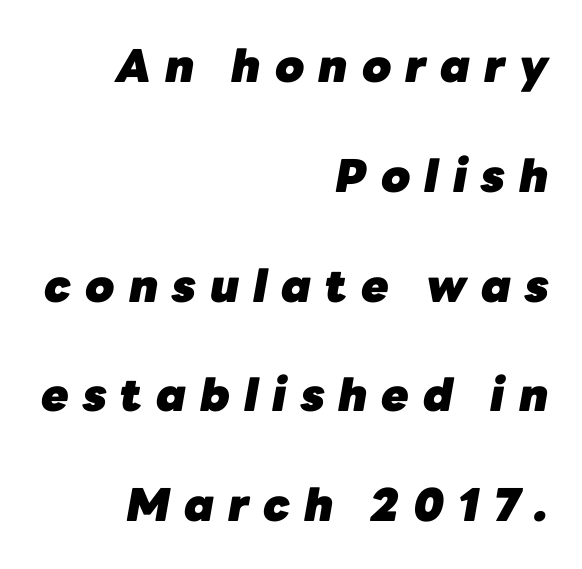
{"italic": "yes", "lean": "right", "slant_degrees": 10, "bold": "yes", "weight": "heavy", "width": "normal", "stroke_contrast": "low", "x_height": "medium", "monospaced": "no", "underline": "no", "align": "right", "line_spacing": "loose", "line_spacing_ratio": 2.44, "letter_spacing": "wide", "letter_spacing_em": 0.31, "glyph_px": 45}
